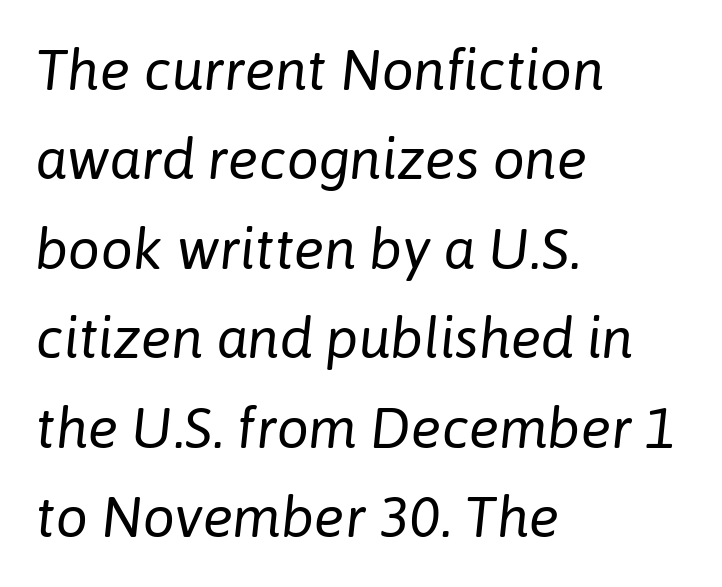
Glyph-to-glyph distance matches everyday printed text. Where is the straight margin? On the left. Evenly set lines give the paragraph a standard silhouette. Check under the words: just untouched page.
